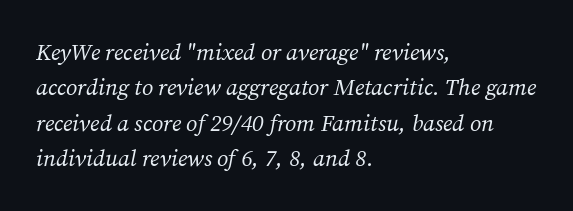
These lines stack with their left ends in a neat column. Honestly, the letter spacing is just normal — you wouldn't notice it. The space directly below the letters is spotless. The typesetting does not lean heavy: it is not bold. The passage shown stacks its lines at a standard gap.
